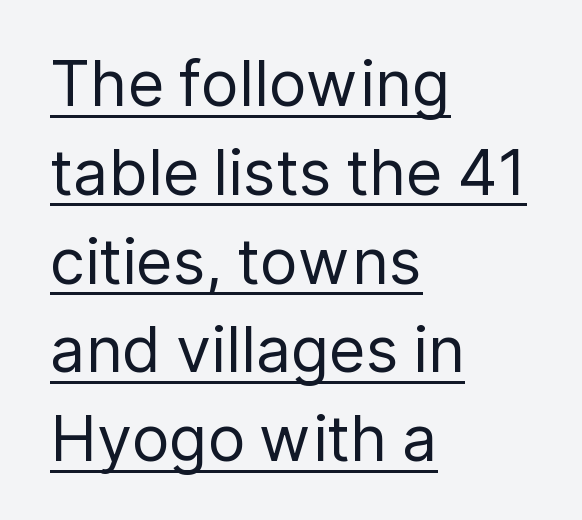
Q: Is the text bold? A: No.
Q: Is the text italic (slanted)? A: No, it is upright.
Q: Is the typeface a serif or a sans-serif typeface? A: Sans-serif.
Q: Is the text underlined? A: Yes.
Q: How is the paragraph aligned? A: Left-aligned.
Q: Is the spacing between letters normal or unusually wide? A: Normal.
Q: Is the spacing between lines tight, normal or loose? A: Normal.
Q: Width (condensed, normal, or wide)? A: Normal.
Q: Stroke contrast? A: Low.
Q: x-height? A: Medium.
Q: Monospaced? A: No.
